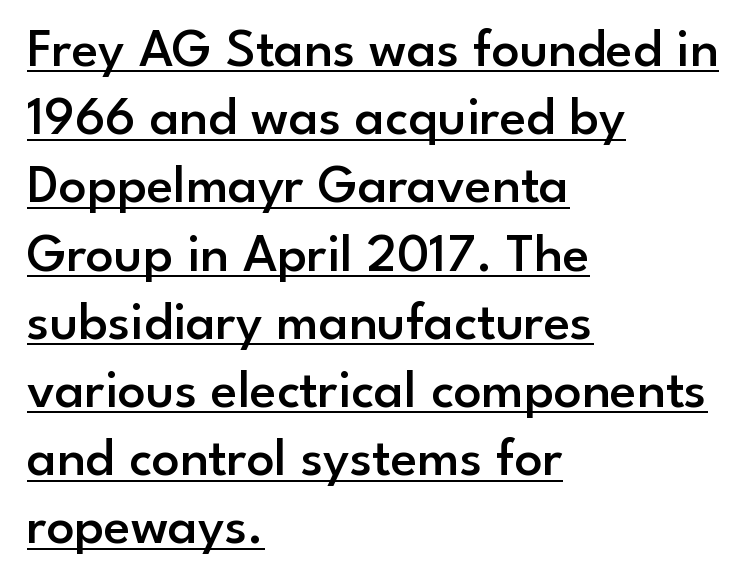
{"serif": "no", "italic": "no", "bold": "semi", "weight": "semibold", "width": "normal", "stroke_contrast": "low", "x_height": "small", "monospaced": "no", "underline": "yes", "align": "left", "line_spacing_ratio": 1.24, "letter_spacing": "normal", "letter_spacing_em": 0.0, "glyph_px": 55}
